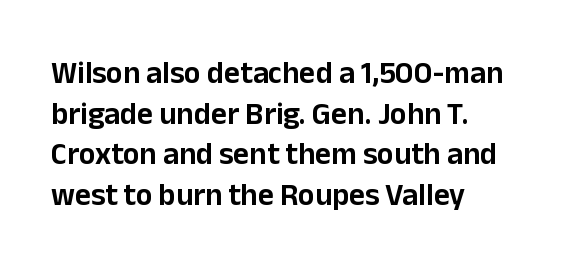
The image shows 31 px sans-serif type, upright; set left-aligned, normal line spacing (1.31x), normal letter spacing, not underlined; low stroke contrast and a medium x-height.
